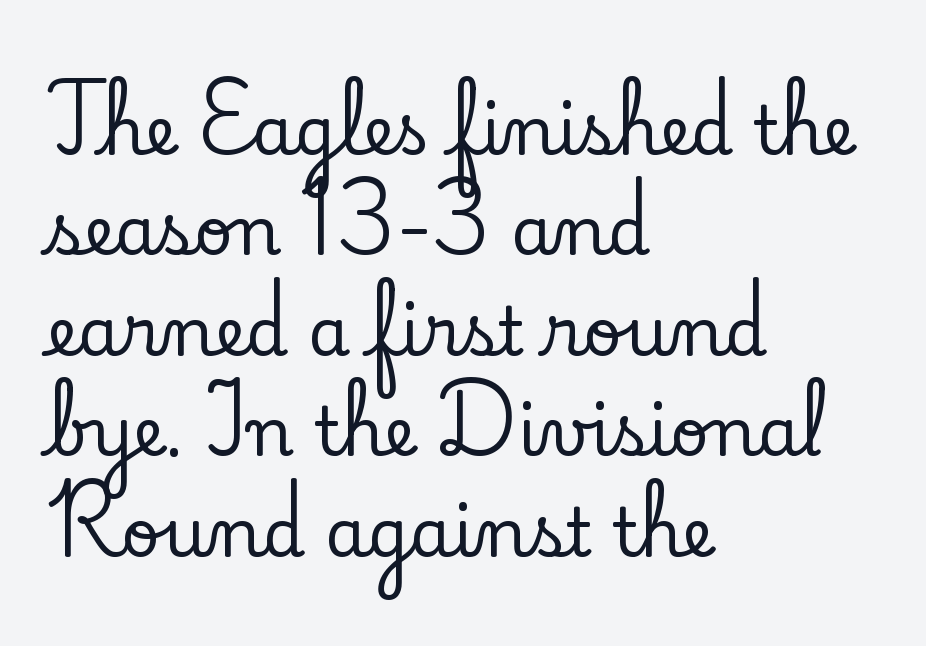
{"serif": "yes", "italic": "no", "width": "normal", "stroke_contrast": "low", "x_height": "small", "monospaced": "no", "underline": "no", "align": "left", "line_spacing": "normal", "line_spacing_ratio": 1.5, "letter_spacing": "normal", "letter_spacing_em": 0.0, "glyph_px": 67}
